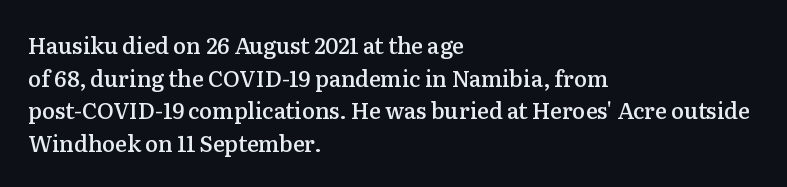
The image shows 22 px text type, upright; set left-aligned, normal line spacing (1.48x), normal letter spacing, not underlined.
